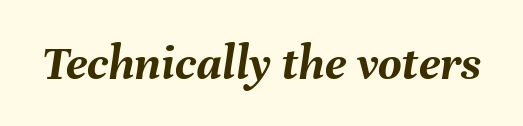
Nothing unusual about the tracking: characters are spaced as the font intends. You could not count columns in this text — the font is proportionally spaced. In terms of posture, this sample is oblique. The area under the type is left untouched. Weight check: bold — yes, fully.
